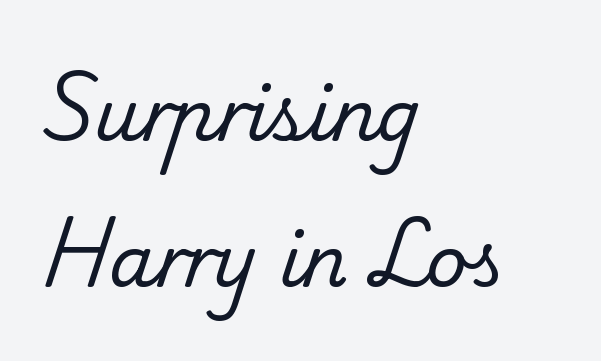
{"serif": "yes", "bold": "no", "weight": "regular", "width": "normal", "stroke_contrast": "low", "x_height": "small", "monospaced": "no", "underline": "no", "align": "left", "line_spacing": "loose", "line_spacing_ratio": 2.05, "letter_spacing": "normal", "letter_spacing_em": 0.0, "glyph_px": 71}
